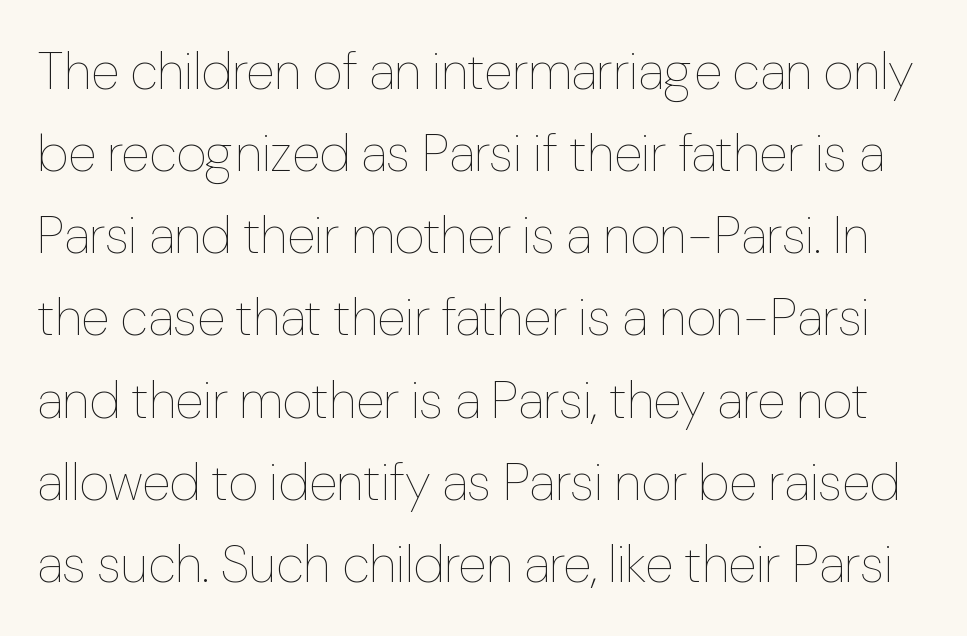
{"italic": "no", "bold": "no", "weight": "thin", "width": "normal", "stroke_contrast": "low", "x_height": "medium", "monospaced": "no", "underline": "no", "line_spacing": "normal", "line_spacing_ratio": 1.58, "letter_spacing": "normal", "letter_spacing_em": 0.0, "glyph_px": 52}
